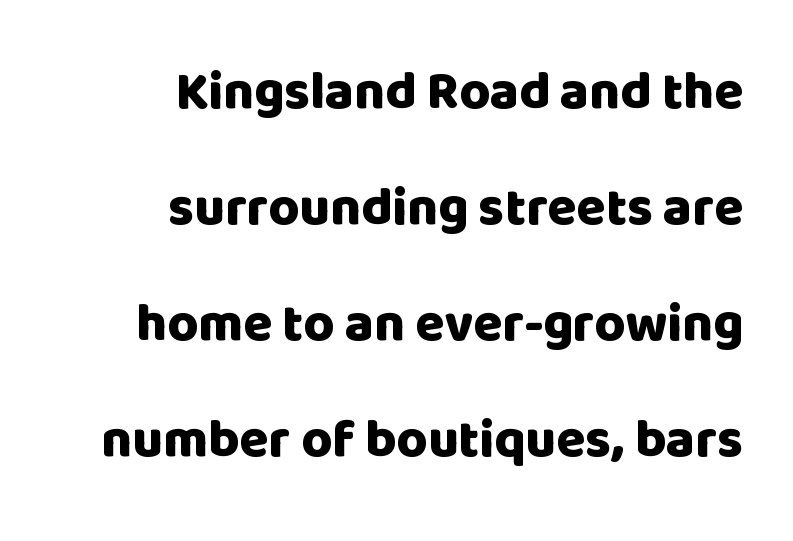
Q: Is the text bold? A: Yes.
Q: Is the text italic (slanted)? A: No, it is upright.
Q: Is the typeface a serif or a sans-serif typeface? A: Sans-serif.
Q: Is the text underlined? A: No.
Q: How is the paragraph aligned? A: Right-aligned.
Q: Is the spacing between letters normal or unusually wide? A: Normal.
Q: Is the spacing between lines tight, normal or loose? A: Loose.
Q: Width (condensed, normal, or wide)? A: Normal.
Q: Stroke contrast? A: Low.
Q: x-height? A: Large.
Q: Monospaced? A: No.
